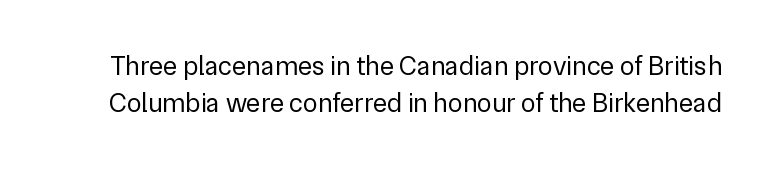
{"italic": "no", "bold": "no", "underline": "no", "line_spacing": "normal", "line_spacing_ratio": 1.37, "letter_spacing": "normal", "letter_spacing_em": 0.0, "glyph_px": 27}
